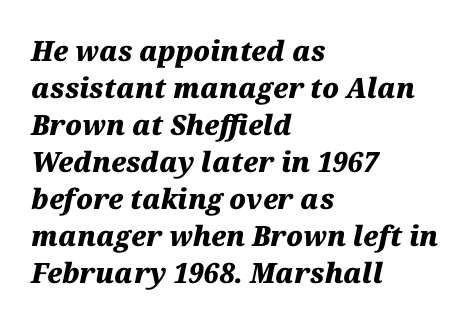
Q: Is the text bold? A: Yes.
Q: Is the text italic (slanted)? A: Yes, it leans right by about 12 degrees.
Q: Is the text underlined? A: No.
Q: How is the paragraph aligned? A: Left-aligned.
Q: Is the spacing between letters normal or unusually wide? A: Normal.
Q: Is the spacing between lines tight, normal or loose? A: Normal.
Q: Width (condensed, normal, or wide)? A: Normal.
Q: Stroke contrast? A: Medium.
Q: x-height? A: Medium.
Q: Monospaced? A: No.
